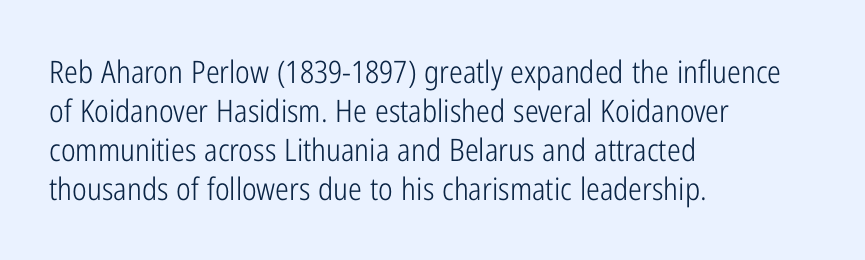
Q: Is the text bold? A: No.
Q: Is the text italic (slanted)? A: No, it is upright.
Q: Is the typeface a serif or a sans-serif typeface? A: Sans-serif.
Q: Is the text underlined? A: No.
Q: How is the paragraph aligned? A: Left-aligned.
Q: Is the spacing between letters normal or unusually wide? A: Normal.
Q: Is the spacing between lines tight, normal or loose? A: Normal.
Q: Width (condensed, normal, or wide)? A: Condensed.
Q: Stroke contrast? A: Low.
Q: x-height? A: Medium.
Q: Monospaced? A: No.
